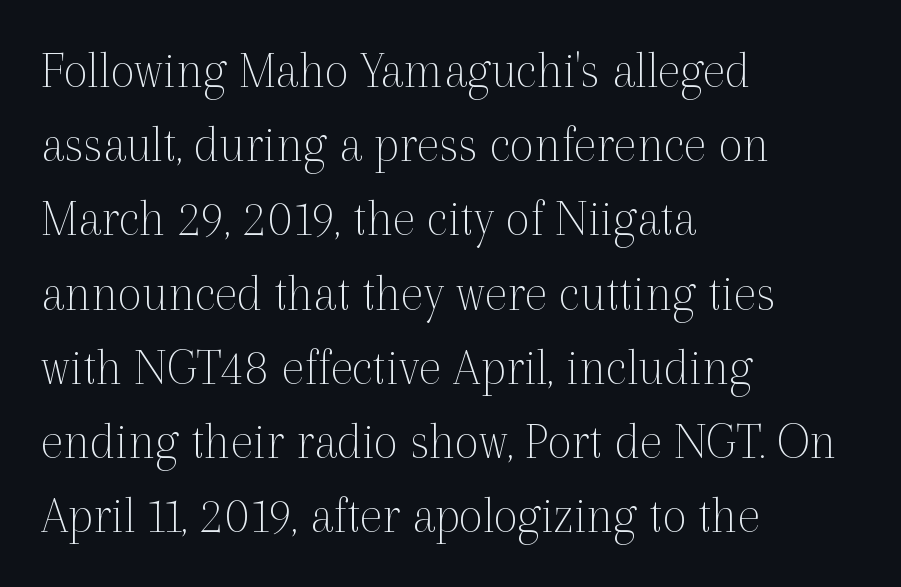
Q: Is the text bold? A: No.
Q: Is the text italic (slanted)? A: No, it is upright.
Q: Is the typeface a serif or a sans-serif typeface? A: Serif.
Q: Is the text underlined? A: No.
Q: How is the paragraph aligned? A: Left-aligned.
Q: Is the spacing between letters normal or unusually wide? A: Normal.
Q: Is the spacing between lines tight, normal or loose? A: Normal.
Q: Width (condensed, normal, or wide)? A: Normal.
Q: x-height? A: Medium.
Q: Monospaced? A: No.
